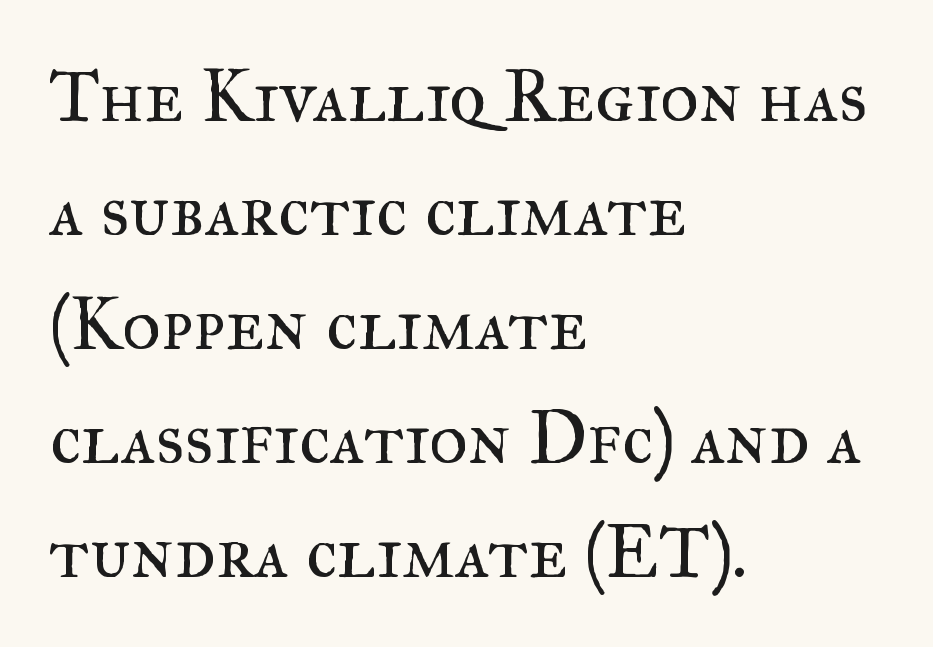
The image shows 75 px regular-weight serif type, upright; set left-aligned, normal line spacing (1.52x), normal letter spacing, not underlined; medium stroke contrast and a small x-height.
